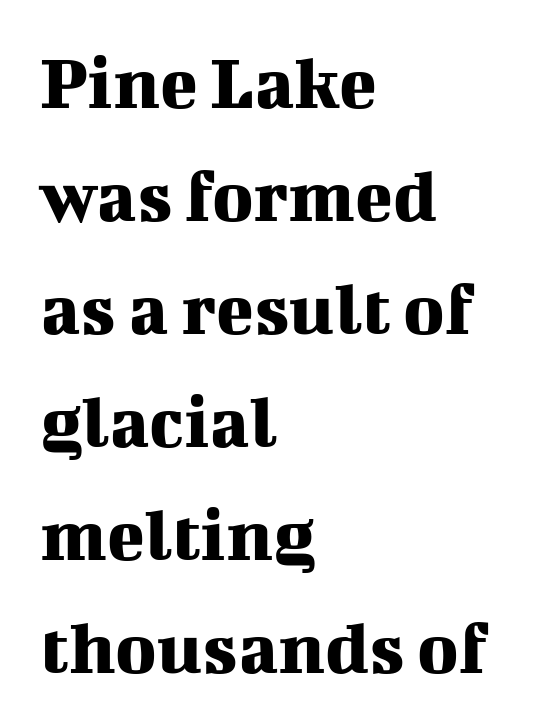
The image shows 78 px serif type, upright; set left-aligned, normal line spacing (1.45x), normal letter spacing, not underlined; medium stroke contrast and a medium x-height.
